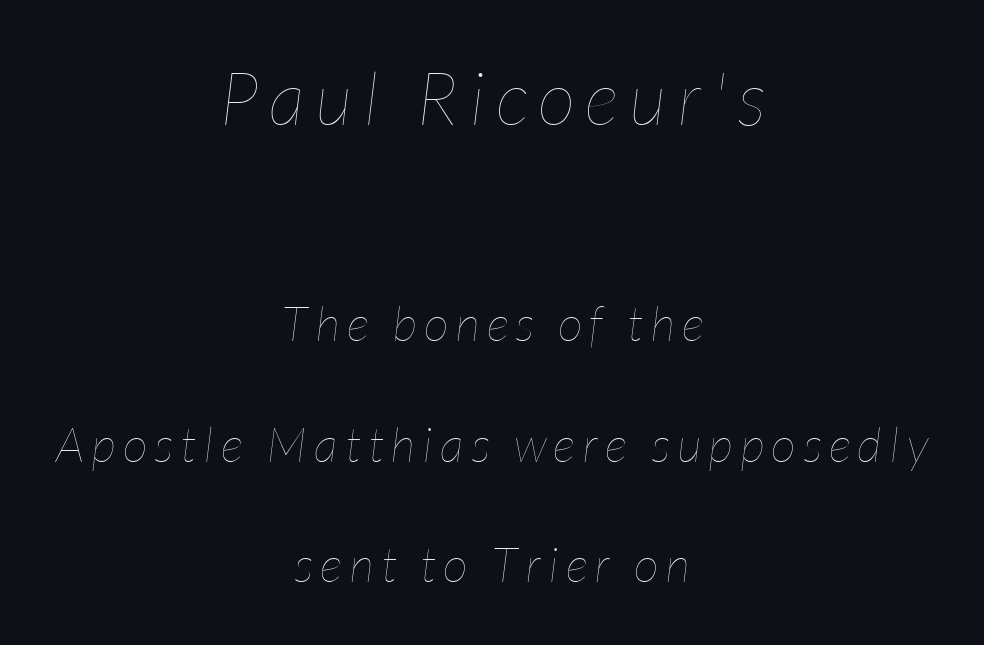
The vertical gap from one line to the next is large. Quick note: italic. Casual observation: everything's sitting right in the middle. Do the characters align in a grid? No, the font is proportional. The glyphs are unaccompanied by any horizontal stroke below them.
